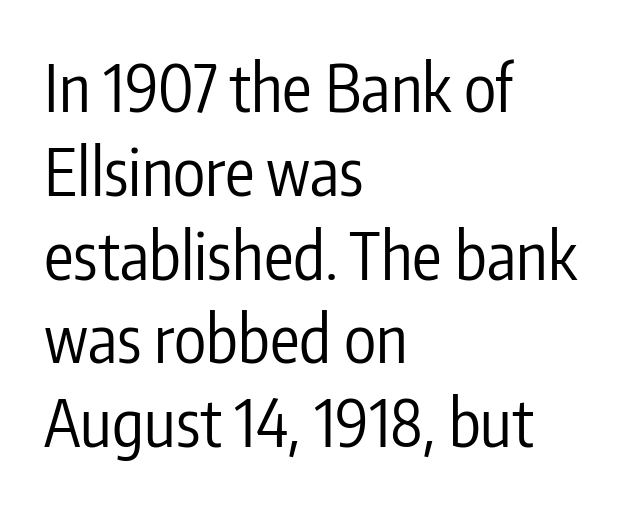
Q: Is the text bold? A: No.
Q: Is the text italic (slanted)? A: No, it is upright.
Q: Is the typeface a serif or a sans-serif typeface? A: Sans-serif.
Q: Is the text underlined? A: No.
Q: How is the paragraph aligned? A: Left-aligned.
Q: Is the spacing between letters normal or unusually wide? A: Normal.
Q: Is the spacing between lines tight, normal or loose? A: Normal.
Q: Width (condensed, normal, or wide)? A: Condensed.
Q: Stroke contrast? A: Low.
Q: x-height? A: Medium.
Q: Monospaced? A: No.
